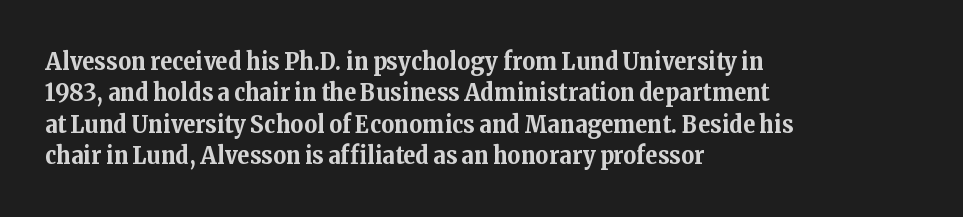
The image shows 25 px bold type, upright; set left-aligned, normal line spacing (1.26x), normal letter spacing, not underlined.
